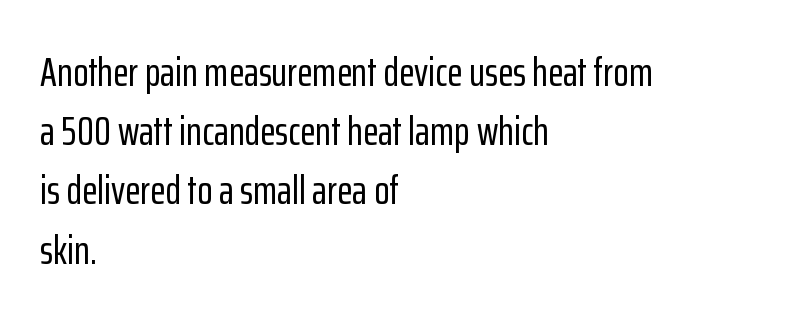
Q: Is the text italic (slanted)? A: No, it is upright.
Q: Is the typeface a serif or a sans-serif typeface? A: Sans-serif.
Q: Is the text underlined? A: No.
Q: How is the paragraph aligned? A: Left-aligned.
Q: Is the spacing between letters normal or unusually wide? A: Normal.
Q: Is the spacing between lines tight, normal or loose? A: Normal.
Q: Width (condensed, normal, or wide)? A: Condensed.
Q: Stroke contrast? A: Low.
Q: x-height? A: Medium.
Q: Monospaced? A: No.
